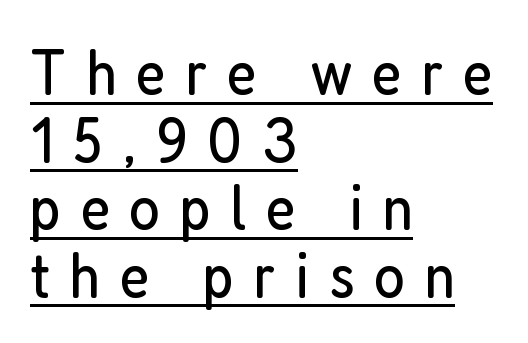
{"serif": "no", "italic": "no", "bold": "no", "weight": "regular", "width": "condensed", "stroke_contrast": "low", "x_height": "medium", "monospaced": "no", "underline": "yes", "align": "left", "line_spacing": "tight", "line_spacing_ratio": 1.04, "letter_spacing": "wide", "letter_spacing_em": 0.3, "glyph_px": 65}
